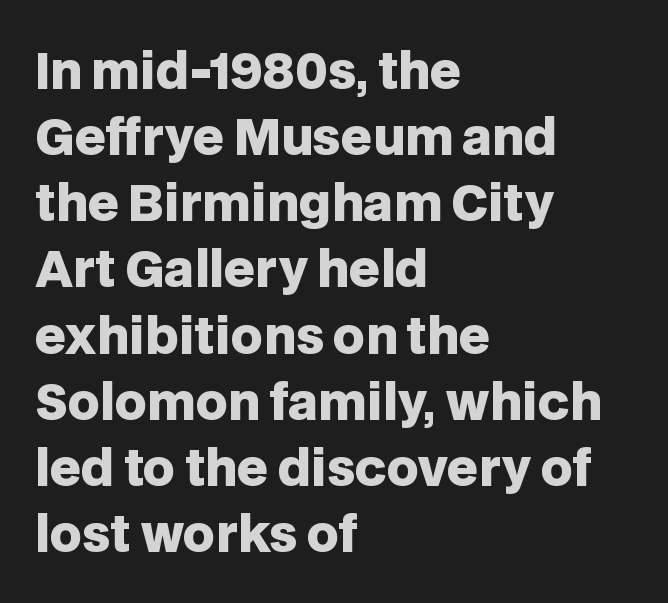
Q: Is the text bold? A: Yes.
Q: Is the text italic (slanted)? A: No, it is upright.
Q: Is the typeface a serif or a sans-serif typeface? A: Sans-serif.
Q: Is the text underlined? A: No.
Q: How is the paragraph aligned? A: Left-aligned.
Q: Is the spacing between letters normal or unusually wide? A: Normal.
Q: Is the spacing between lines tight, normal or loose? A: Normal.
Q: Width (condensed, normal, or wide)? A: Normal.
Q: Stroke contrast? A: Low.
Q: x-height? A: Large.
Q: Monospaced? A: No.
